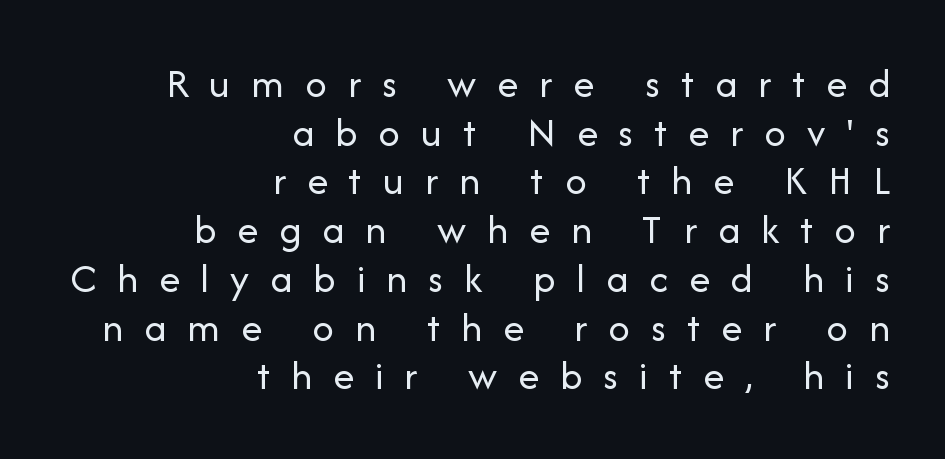
The image shows 42 px regular-weight sans-serif type, upright; set right-aligned, line spacing 1.16x, unusually wide letter spacing (+0.5 em), not underlined; low stroke contrast and a medium x-height.
